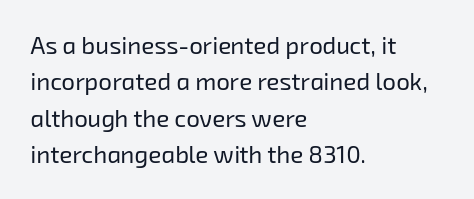
{"bold": "no", "underline": "no", "align": "left", "line_spacing": "normal", "line_spacing_ratio": 1.52, "letter_spacing": "normal", "letter_spacing_em": 0.0, "glyph_px": 24}
